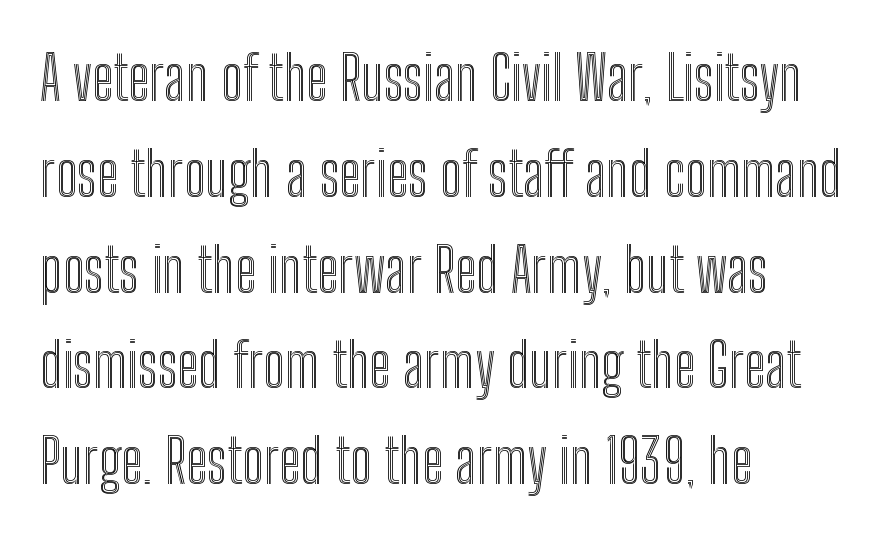
Q: Is the text italic (slanted)? A: No, it is upright.
Q: Is the text underlined? A: No.
Q: How is the paragraph aligned? A: Left-aligned.
Q: Is the spacing between letters normal or unusually wide? A: Normal.
Q: Is the spacing between lines tight, normal or loose? A: Normal.
Q: Width (condensed, normal, or wide)? A: Condensed.
Q: x-height? A: Medium.
Q: Monospaced? A: No.
